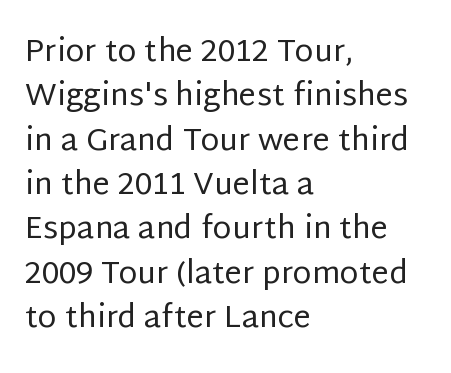
{"serif": "no", "italic": "no", "bold": "no", "weight": "regular", "width": "normal", "stroke_contrast": "low", "x_height": "large", "monospaced": "no", "underline": "no", "align": "left", "line_spacing": "normal", "line_spacing_ratio": 1.43, "letter_spacing": "normal", "letter_spacing_em": 0.0, "glyph_px": 31}
